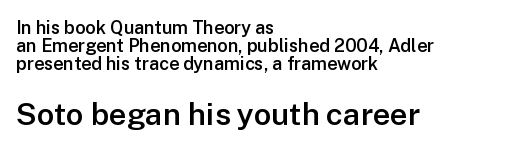
Q: Is the text bold? A: Semi-bold.
Q: Is the text italic (slanted)? A: No, it is upright.
Q: Is the typeface a serif or a sans-serif typeface? A: Sans-serif.
Q: Is the text underlined? A: No.
Q: How is the paragraph aligned? A: Left-aligned.
Q: Is the spacing between letters normal or unusually wide? A: Normal.
Q: Is the spacing between lines tight, normal or loose? A: Tight.
Q: Which block of text is set in a larger size, the first (top) or the second (bottom)? A: The second (bottom) one.
Q: Width (condensed, normal, or wide)? A: Normal.
Q: Stroke contrast? A: Low.
Q: x-height? A: Medium.
Q: Monospaced? A: No.
